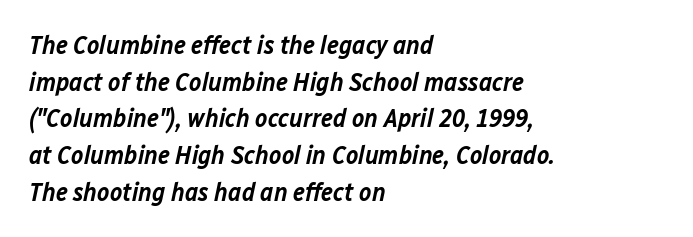
{"italic": "yes", "lean": "right", "slant_degrees": 12, "bold": "semi", "underline": "no", "align": "left", "line_spacing": "normal", "line_spacing_ratio": 1.41, "letter_spacing": "normal", "letter_spacing_em": 0.0, "glyph_px": 26}
